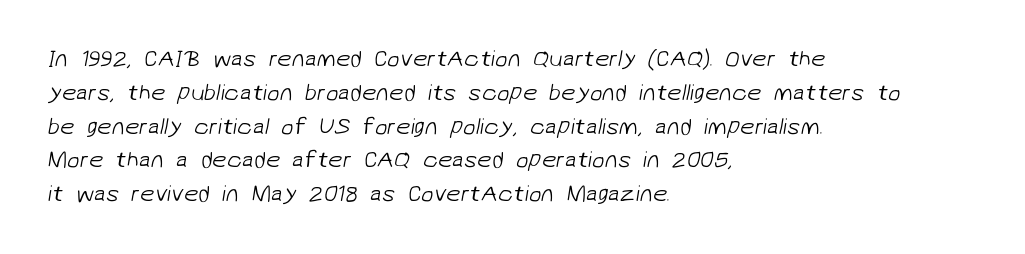
{"bold": "no", "underline": "no", "align": "left", "line_spacing": "normal", "line_spacing_ratio": 1.47, "letter_spacing": "normal", "letter_spacing_em": 0.0, "glyph_px": 23}
